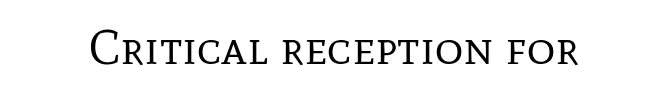
The image shows 49 px regular-weight serif type, upright; set normal letter spacing, not underlined; low stroke contrast and a medium x-height.
